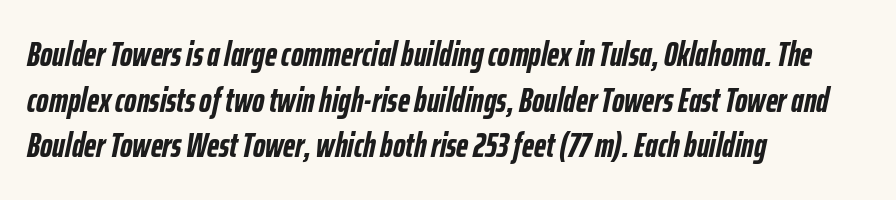
Each new line begins a customary step beneath the previous one. These lines are rendered in a variable-pitch font. Unmarked baselines from the first word to the last. A dark, heavy texture on the line: the type is bold. The line texture is even and compact thanks to regular tracking.
